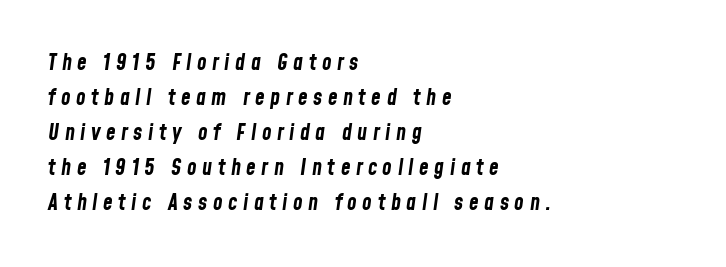
{"italic": "yes", "lean": "right", "slant_degrees": 8, "bold": "yes", "underline": "no", "align": "left", "line_spacing": "normal", "line_spacing_ratio": 1.59, "letter_spacing": "wide", "letter_spacing_em": 0.25, "glyph_px": 22}
